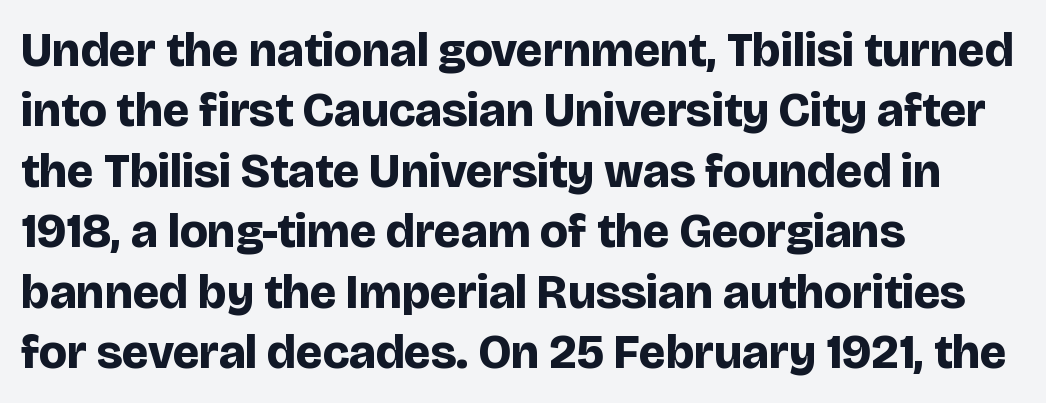
{"serif": "no", "italic": "no", "bold": "yes", "weight": "bold", "width": "normal", "stroke_contrast": "low", "x_height": "large", "monospaced": "no", "underline": "no", "align": "left", "line_spacing": "normal", "line_spacing_ratio": 1.26, "letter_spacing": "normal", "letter_spacing_em": 0.0, "glyph_px": 48}
